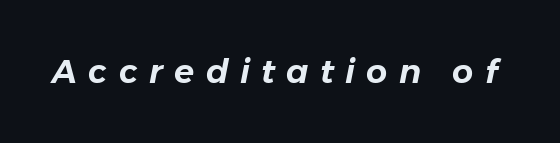
Q: Is the text italic (slanted)? A: Yes, it leans right by about 11 degrees.
Q: Is the text underlined? A: No.
Q: Is the spacing between letters normal or unusually wide? A: Unusually wide.
Q: Width (condensed, normal, or wide)? A: Normal.
Q: Stroke contrast? A: Low.
Q: x-height? A: Medium.
Q: Monospaced? A: No.
